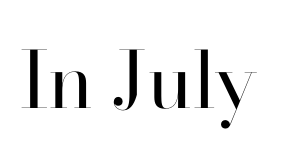
A typesetter would call this proportional, since set widths differ per character. Is the stroke heavy? The answer is a plain regular-or-lighter. Ascenders rise straight up at ninety degrees. Classification — serif.
